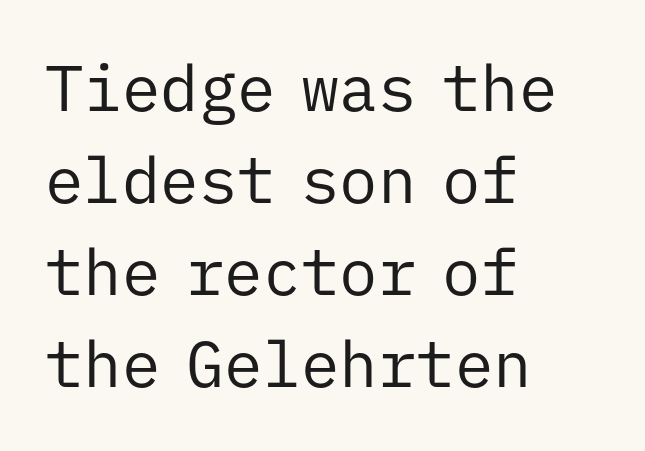
The image shows 64 px regular-weight sans-serif type, upright, monospaced; set left-aligned, normal line spacing (1.44x), normal letter spacing, not underlined; low stroke contrast and a medium x-height.
